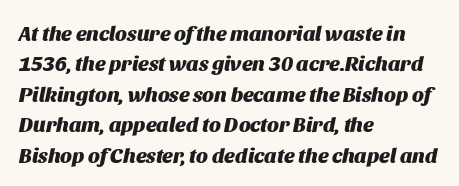
{"italic": "yes", "lean": "right", "slant_degrees": 11, "bold": "yes", "underline": "no", "align": "left", "line_spacing": "normal", "line_spacing_ratio": 1.45, "letter_spacing": "normal", "letter_spacing_em": 0.0, "glyph_px": 21}
